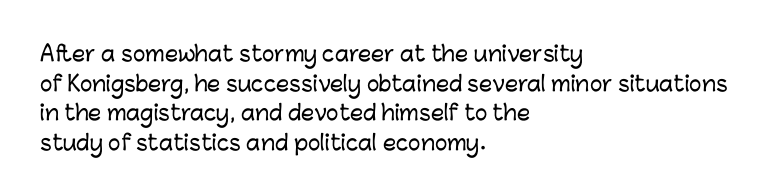
Caption: standard tracking, unaltered. Only glyphs here, with clear space below each row. The line-height multiplier appears to be the usual default. The typography opts for an upright posture over an oblique one. A student would call this left alignment; a typographer would say flush left, rag right.
